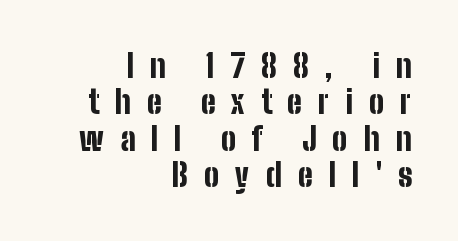
In terms of letterform style, serifs are entirely absent. Characters follow at a spacing far wider than the type designer built in. Line endings align vertically; line beginnings do not. This is the regular roman posture of the typeface. A clean baseline with only descenders dipping below it. Varying glyph widths throughout — classic text-font behaviour.
